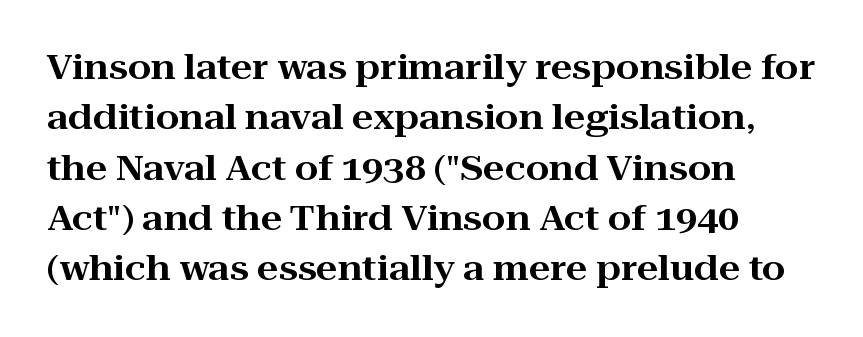
Q: Is the text italic (slanted)? A: No, it is upright.
Q: Is the typeface a serif or a sans-serif typeface? A: Serif.
Q: Is the text underlined? A: No.
Q: How is the paragraph aligned? A: Left-aligned.
Q: Is the spacing between letters normal or unusually wide? A: Normal.
Q: Is the spacing between lines tight, normal or loose? A: Normal.
Q: Width (condensed, normal, or wide)? A: Wide.
Q: Stroke contrast? A: High.
Q: x-height? A: Medium.
Q: Monospaced? A: No.
